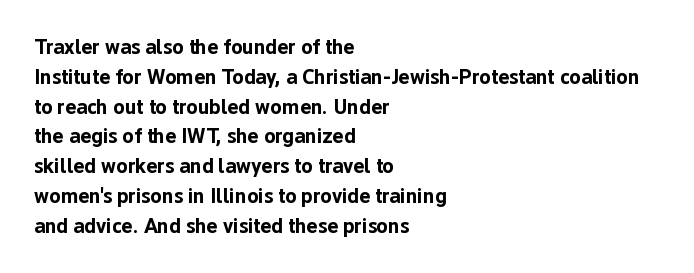
A bare baseline throughout the passage. Heavy-handed strokes throughout: this text is bold. Style check: upright. The setting favours the left margin, as ordinary paragraphs usually do. How are the letters spaced? Ordinarily, with no added tracking.
